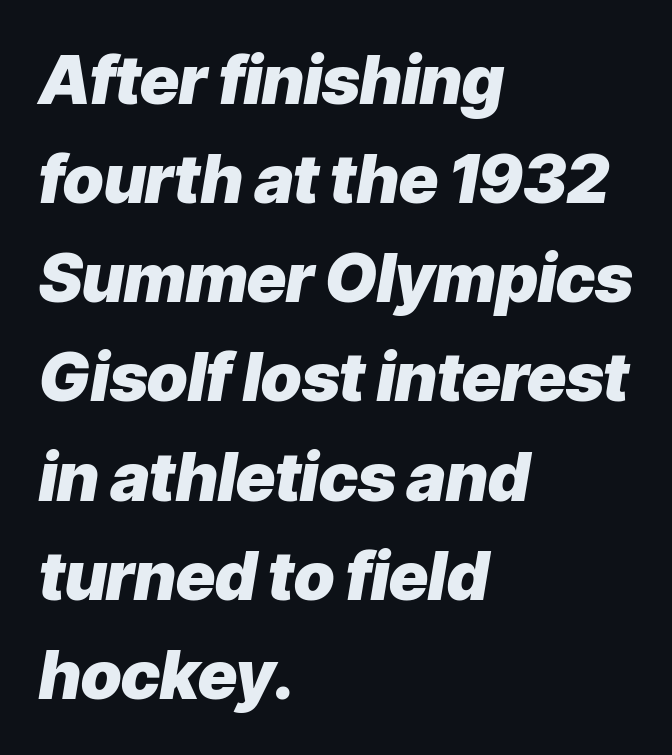
Q: Is the text bold? A: Yes.
Q: Is the text italic (slanted)? A: Yes, it leans right by about 9 degrees.
Q: Is the text underlined? A: No.
Q: How is the paragraph aligned? A: Left-aligned.
Q: Is the spacing between letters normal or unusually wide? A: Normal.
Q: Is the spacing between lines tight, normal or loose? A: Normal.
Q: Width (condensed, normal, or wide)? A: Normal.
Q: Stroke contrast? A: Low.
Q: x-height? A: Medium.
Q: Monospaced? A: No.
